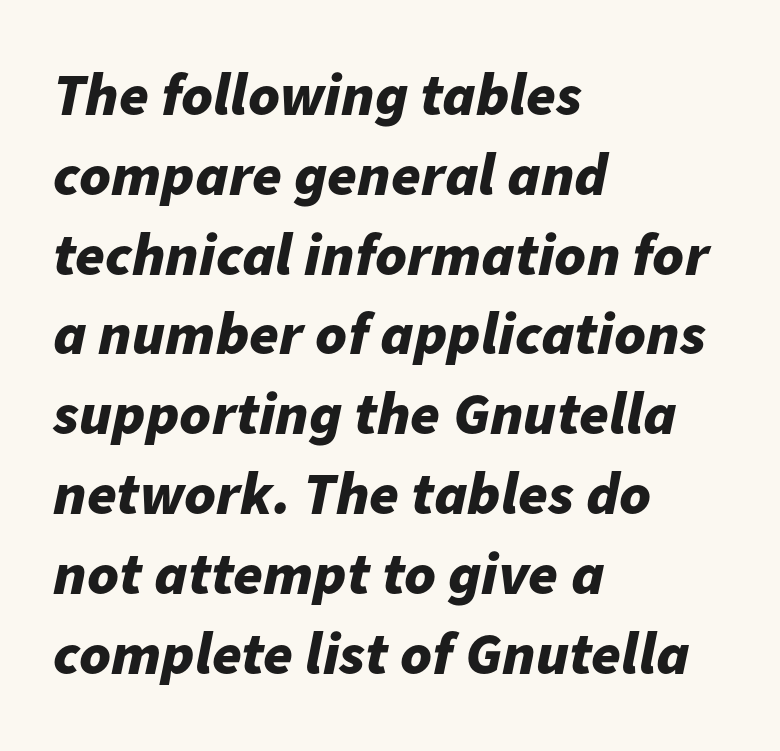
The image shows 60 px bold type, italic (leaning right); set left-aligned, normal line spacing (1.33x), normal letter spacing, not underlined; low stroke contrast and a medium x-height.
